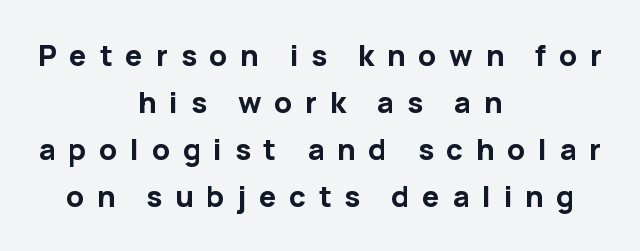
{"serif": "no", "italic": "no", "bold": "yes", "weight": "bold", "width": "normal", "stroke_contrast": "low", "x_height": "medium", "monospaced": "no", "underline": "no", "align": "center", "line_spacing": "normal", "line_spacing_ratio": 1.62, "letter_spacing": "wide", "letter_spacing_em": 0.44, "glyph_px": 29}
